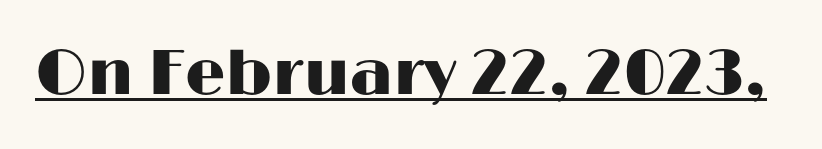
The image shows 64 px wide sans-serif type, upright; set normal letter spacing, underlined; high stroke contrast and a medium x-height.
